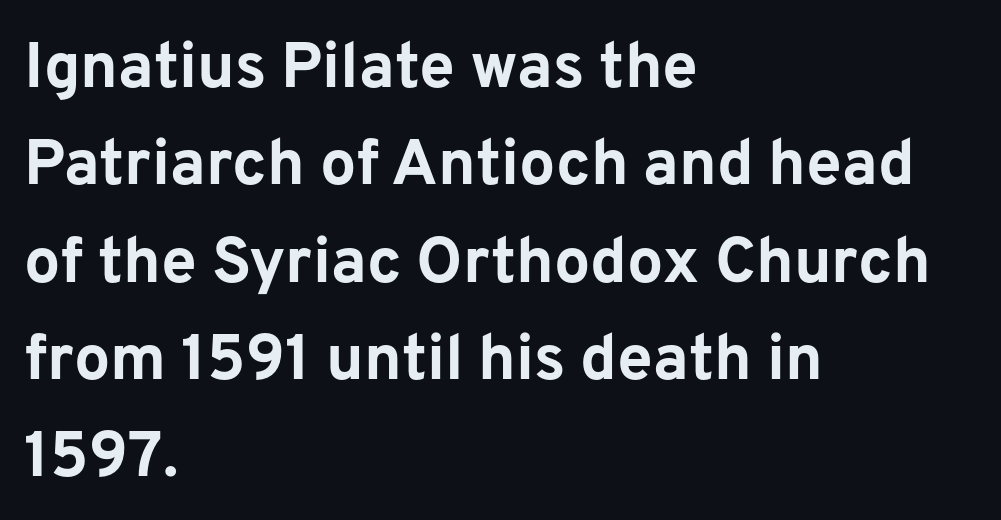
Q: Is the text bold? A: Yes.
Q: Is the text italic (slanted)? A: No, it is upright.
Q: Is the typeface a serif or a sans-serif typeface? A: Sans-serif.
Q: Is the text underlined? A: No.
Q: How is the paragraph aligned? A: Left-aligned.
Q: Is the spacing between letters normal or unusually wide? A: Normal.
Q: Is the spacing between lines tight, normal or loose? A: Normal.
Q: Width (condensed, normal, or wide)? A: Normal.
Q: Stroke contrast? A: Low.
Q: x-height? A: Medium.
Q: Monospaced? A: No.
